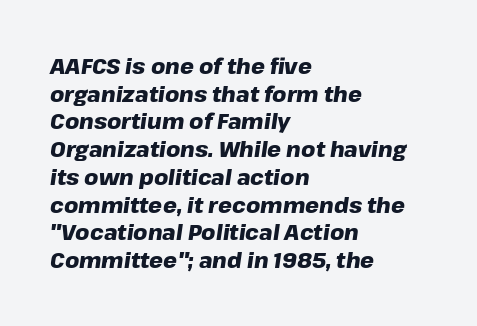
Q: Is the text bold? A: Yes.
Q: Is the text italic (slanted)? A: Yes, it leans right by about 8 degrees.
Q: Is the text underlined? A: No.
Q: How is the paragraph aligned? A: Left-aligned.
Q: Is the spacing between letters normal or unusually wide? A: Normal.
Q: Is the spacing between lines tight, normal or loose? A: Normal.
